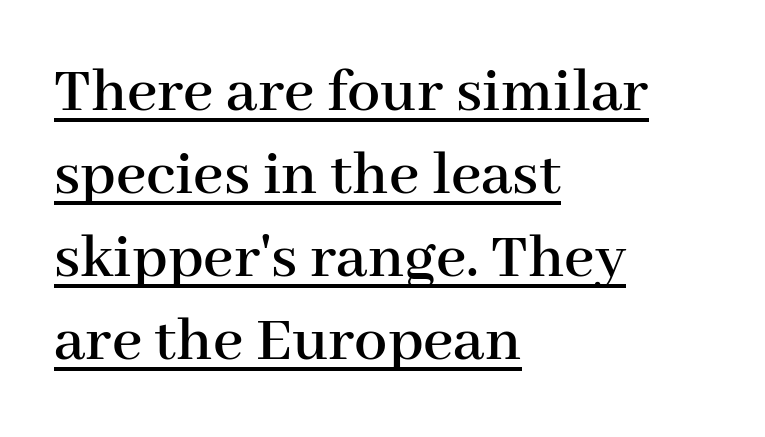
The passage shown is underscored from start to finish. Proportional: the letters do not fall into vertical columns. If you measured baseline to baseline, you'd find a middling distance. The axis of the letterforms is exactly vertical. Line starts are locked; line ends wander. Serifs: yes, visible at the terminals of the letterforms.
